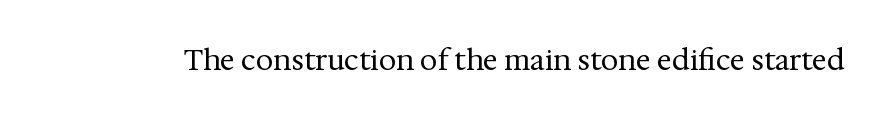
Q: Is the text bold? A: No.
Q: Is the text italic (slanted)? A: No, it is upright.
Q: Is the typeface a serif or a sans-serif typeface? A: Serif.
Q: Is the text underlined? A: No.
Q: Is the spacing between letters normal or unusually wide? A: Normal.
Q: Width (condensed, normal, or wide)? A: Normal.
Q: Stroke contrast? A: Medium.
Q: x-height? A: Medium.
Q: Monospaced? A: No.
